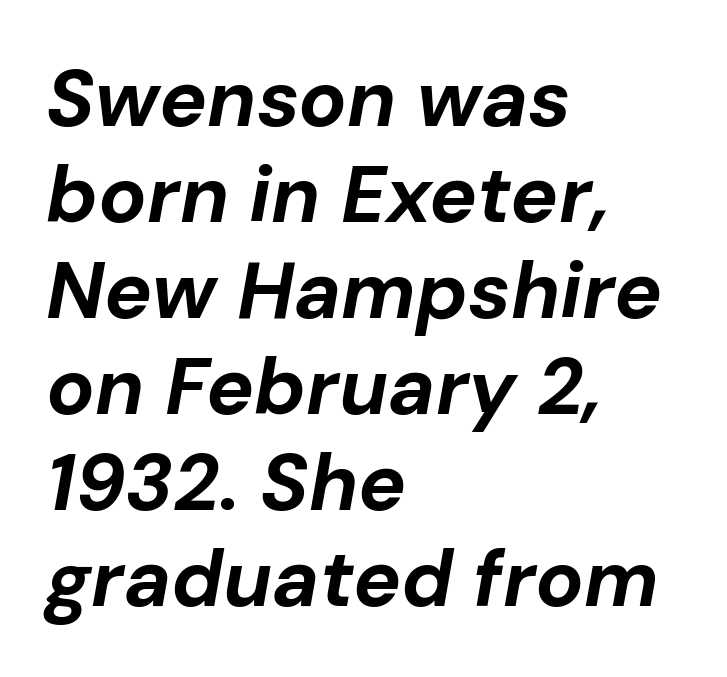
{"italic": "yes", "lean": "right", "slant_degrees": 10, "bold": "yes", "weight": "bold", "width": "normal", "stroke_contrast": "low", "x_height": "medium", "monospaced": "no", "underline": "no", "align": "left", "line_spacing_ratio": 1.2, "letter_spacing": "normal", "letter_spacing_em": 0.0, "glyph_px": 80}
